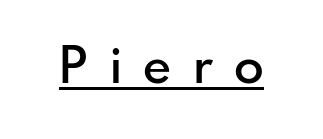
Q: Is the text bold? A: Semi-bold.
Q: Is the text italic (slanted)? A: No, it is upright.
Q: Is the typeface a serif or a sans-serif typeface? A: Sans-serif.
Q: Is the text underlined? A: Yes.
Q: Is the spacing between letters normal or unusually wide? A: Unusually wide.
Q: Width (condensed, normal, or wide)? A: Normal.
Q: Stroke contrast? A: Low.
Q: x-height? A: Small.
Q: Monospaced? A: No.
